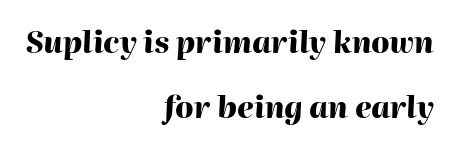
These lines are set flush right with a ragged left edge. The text carries the slant typical of an italic or oblique font. A great deal of white space separates one row of letters from the next. The typesetting leans heavy: a genuine bold. Underlining? Definitely not there.
